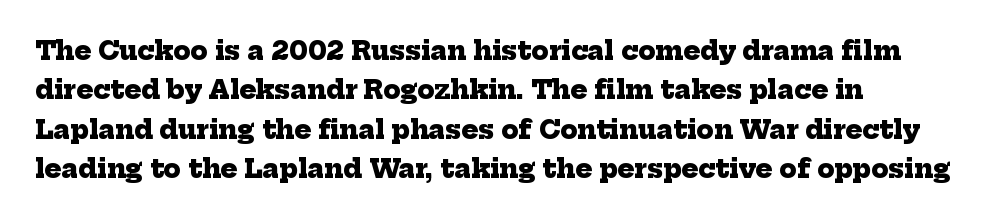
Q: Is the text bold? A: Yes.
Q: Is the text underlined? A: No.
Q: How is the paragraph aligned? A: Left-aligned.
Q: Is the spacing between letters normal or unusually wide? A: Normal.
Q: Is the spacing between lines tight, normal or loose? A: Normal.
